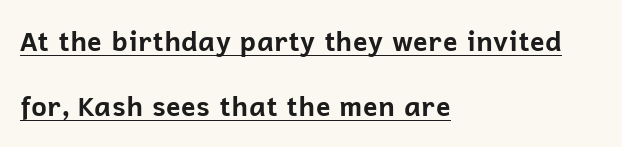
These lines stand farther apart than default settings would place them. The rendering anchors every line to the left-hand side. Unlike italic type, these characters show no tilt at all. The passage shown is emphatically bold.
